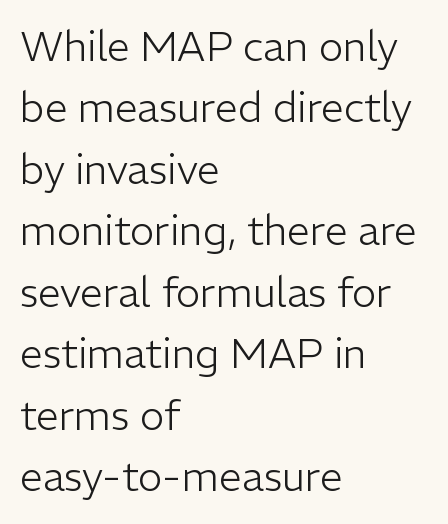
Q: Is the text bold? A: No.
Q: Is the text italic (slanted)? A: No, it is upright.
Q: Is the typeface a serif or a sans-serif typeface? A: Sans-serif.
Q: Is the text underlined? A: No.
Q: How is the paragraph aligned? A: Left-aligned.
Q: Is the spacing between letters normal or unusually wide? A: Normal.
Q: Is the spacing between lines tight, normal or loose? A: Normal.
Q: Width (condensed, normal, or wide)? A: Normal.
Q: Stroke contrast? A: Low.
Q: x-height? A: Medium.
Q: Monospaced? A: No.
